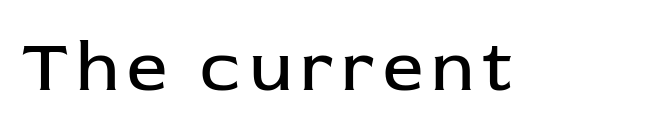
Q: Is the text bold? A: No.
Q: Is the text italic (slanted)? A: No, it is upright.
Q: Is the typeface a serif or a sans-serif typeface? A: Sans-serif.
Q: Is the text underlined? A: No.
Q: Width (condensed, normal, or wide)? A: Normal.
Q: Stroke contrast? A: Low.
Q: x-height? A: Medium.
Q: Monospaced? A: No.
